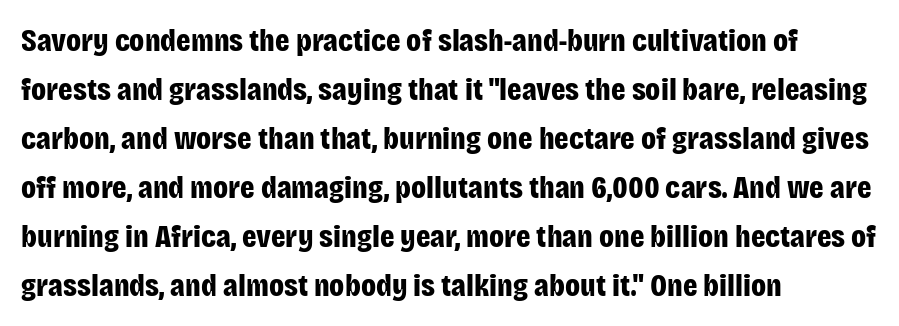
Q: Is the text bold? A: Yes.
Q: Is the text italic (slanted)? A: No, it is upright.
Q: Is the typeface a serif or a sans-serif typeface? A: Sans-serif.
Q: Is the text underlined? A: No.
Q: How is the paragraph aligned? A: Left-aligned.
Q: Is the spacing between letters normal or unusually wide? A: Normal.
Q: Is the spacing between lines tight, normal or loose? A: Normal.
Q: Width (condensed, normal, or wide)? A: Condensed.
Q: Stroke contrast? A: Low.
Q: x-height? A: Large.
Q: Monospaced? A: No.
